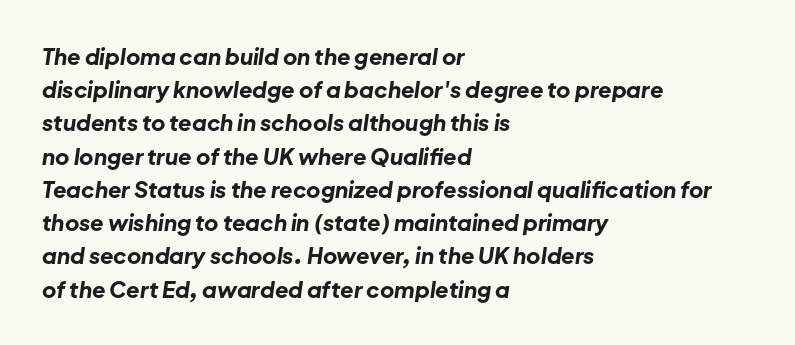
Q: Is the text bold? A: Yes.
Q: Is the text italic (slanted)? A: Yes, it leans right by about 8 degrees.
Q: Is the text underlined? A: No.
Q: How is the paragraph aligned? A: Left-aligned.
Q: Is the spacing between letters normal or unusually wide? A: Normal.
Q: Is the spacing between lines tight, normal or loose? A: Normal.
